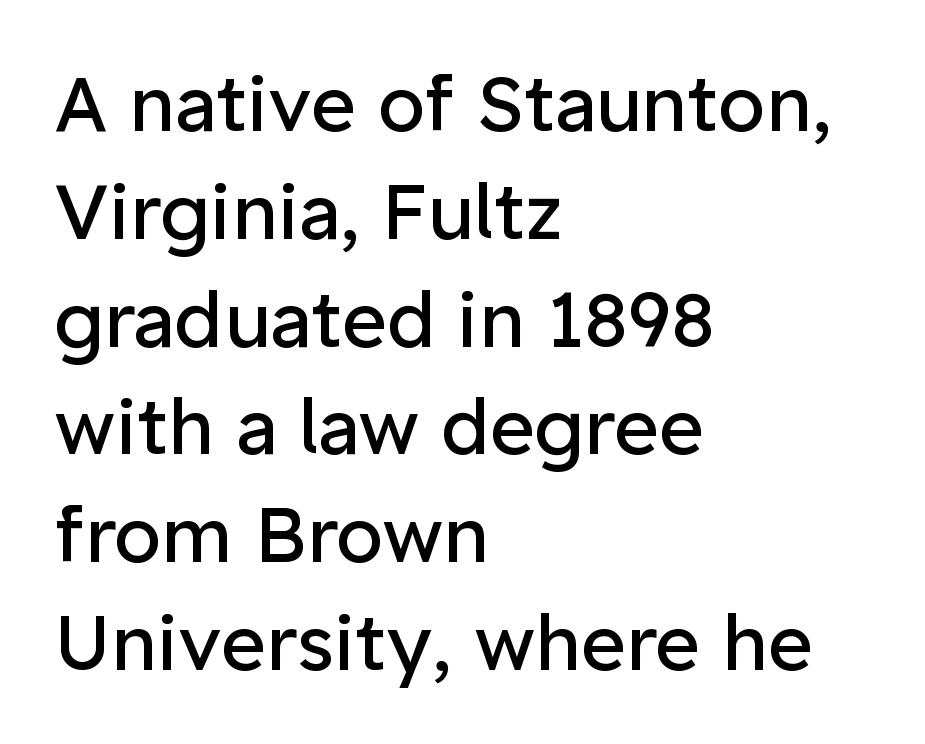
Q: Is the text bold? A: No.
Q: Is the text italic (slanted)? A: No, it is upright.
Q: Is the typeface a serif or a sans-serif typeface? A: Sans-serif.
Q: Is the text underlined? A: No.
Q: How is the paragraph aligned? A: Left-aligned.
Q: Is the spacing between letters normal or unusually wide? A: Normal.
Q: Is the spacing between lines tight, normal or loose? A: Normal.
Q: Width (condensed, normal, or wide)? A: Normal.
Q: Stroke contrast? A: Low.
Q: x-height? A: Medium.
Q: Monospaced? A: No.
